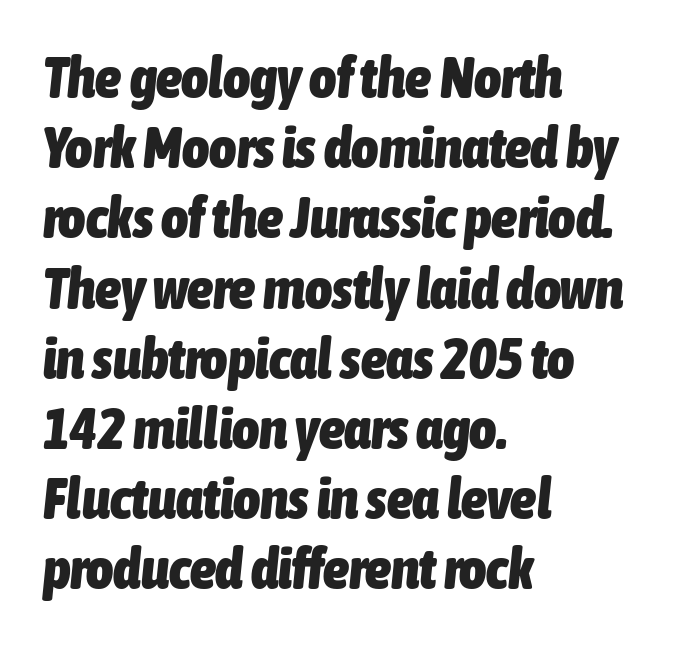
The image shows 58 px heavy, condensed type, italic (leaning right); set left-aligned, line spacing 1.21x, normal letter spacing, not underlined; low stroke contrast and a medium x-height.
